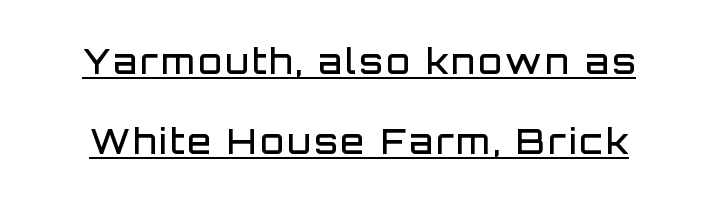
This is sans-serif lettering, the kind often seen on screens and signage. Interline gaps are noticeably wide in this sample. Caption: lettering with a line underneath. Caption: semibold face, moderately heavy strokes. Italic: no, the glyphs are upright roman.
